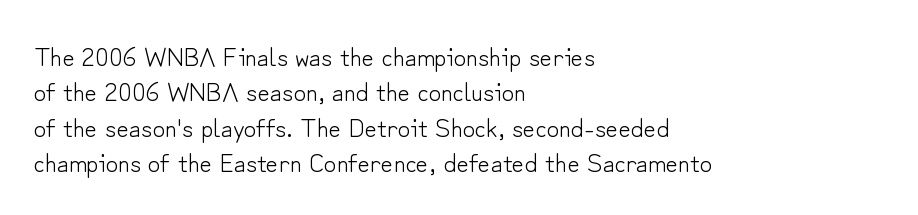
Line beginnings align vertically; line endings do not. The typography opts for an upright posture over an oblique one. Baseline-to-baseline distance is the conventional proportion of letter height. The characters are drawn with everyday or finer stroke widths. Here the glyphs are tracked normally, forming tight word shapes.
